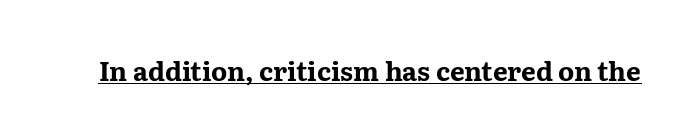
No extra tracking has been applied to these lines. Glance below the letters and you will spot a drawn line. Quick note: not italic, upright. The letters are bold, with thick, heavy strokes.
